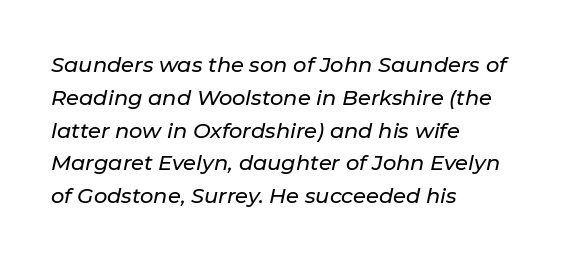
These lines keep a tight, regular rhythm from letter to letter. Vertically, the passage feels balanced, rows spaced as you'd expect. One-word summary of the alignment: left. Slant detected: the letters are inclined. Lines of text with bare space underneath.
